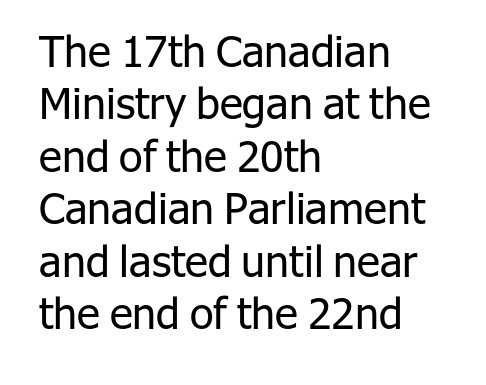
{"serif": "no", "italic": "no", "bold": "no", "weight": "regular", "width": "normal", "stroke_contrast": "low", "x_height": "medium", "monospaced": "no", "underline": "no", "align": "left", "line_spacing_ratio": 1.22, "letter_spacing": "normal", "letter_spacing_em": 0.0, "glyph_px": 43}
